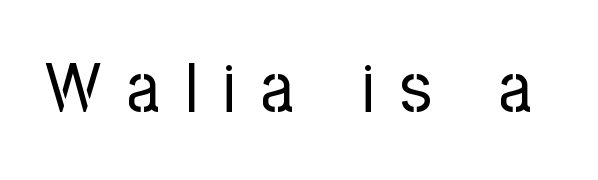
Q: Is the text bold? A: No.
Q: Is the text italic (slanted)? A: No, it is upright.
Q: Is the typeface a serif or a sans-serif typeface? A: Sans-serif.
Q: Is the text underlined? A: No.
Q: Is the spacing between letters normal or unusually wide? A: Unusually wide.
Q: Width (condensed, normal, or wide)? A: Condensed.
Q: Stroke contrast? A: Low.
Q: x-height? A: Medium.
Q: Monospaced? A: No.
